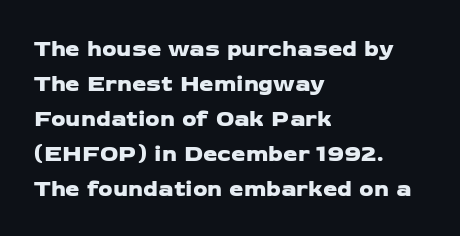
{"underline": "no", "align": "left", "line_spacing": "normal", "line_spacing_ratio": 1.52, "letter_spacing": "normal", "letter_spacing_em": 0.0, "glyph_px": 23}
